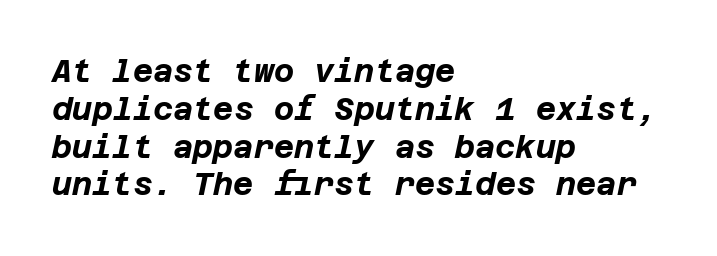
Reading down the block, your eye returns to a fixed left position each line. You can tell it's italic because the verticals aren't actually vertical. Students, note that the glyphs here touch the page at normal intervals. Bare-footed words on every line.
